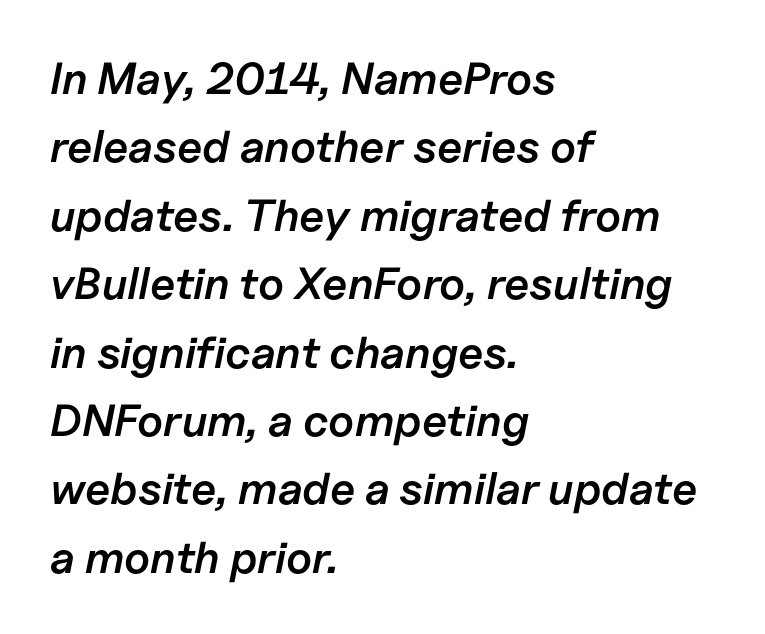
Q: Is the text bold? A: Semi-bold.
Q: Is the text italic (slanted)? A: Yes, it leans right by about 11 degrees.
Q: Is the text underlined? A: No.
Q: How is the paragraph aligned? A: Left-aligned.
Q: Is the spacing between letters normal or unusually wide? A: Normal.
Q: Is the spacing between lines tight, normal or loose? A: Normal.
Q: Width (condensed, normal, or wide)? A: Normal.
Q: Stroke contrast? A: Low.
Q: x-height? A: Medium.
Q: Monospaced? A: No.
